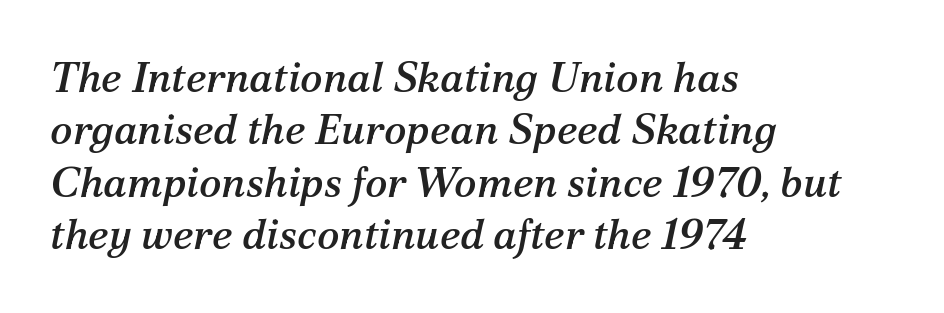
The lines in this sample share a left origin and differ only in where they stop. Is there much room between lines? A standard amount, neither cramped nor airy. Looks like regular typesetting: each glyph gets only the width it needs. Nothing unusual about the tracking: characters are spaced as the font intends. This sample uses an oblique cut, with every glyph tilted off the vertical.
